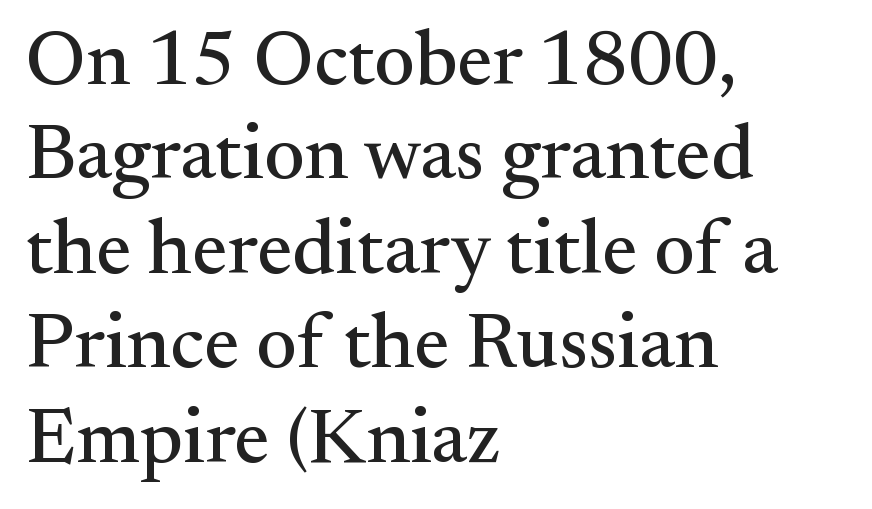
{"serif": "yes", "italic": "no", "width": "normal", "stroke_contrast": "medium", "x_height": "small", "monospaced": "no", "underline": "no", "align": "left", "line_spacing_ratio": 1.21, "letter_spacing": "normal", "letter_spacing_em": 0.0, "glyph_px": 78}
